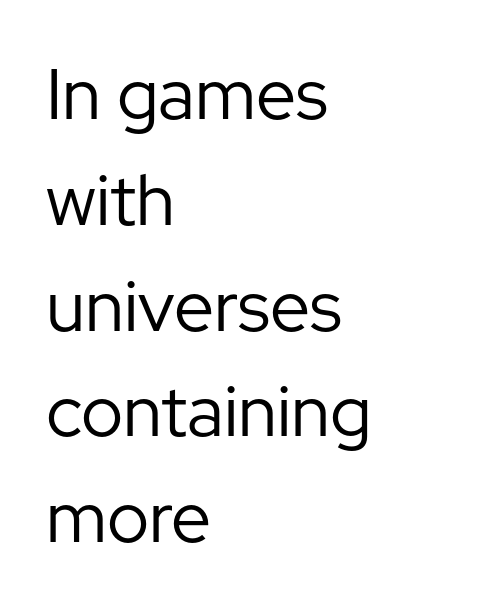
What kind of face is this? One without serifs — a sans. The passage shown stacks its lines at a standard gap. Spacing verdict: proportional, widths tailored to each character. Words float on clear page, feet unadorned. The passage shown has conventional tracking throughout. Italic? Not at all — the glyphs are vertical.
